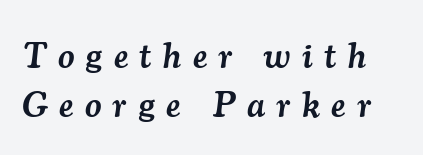
Q: Is the text bold? A: Semi-bold.
Q: Is the text italic (slanted)? A: Yes, it leans right by about 7 degrees.
Q: Is the typeface a serif or a sans-serif typeface? A: Serif.
Q: Is the text underlined? A: No.
Q: Is the spacing between letters normal or unusually wide? A: Unusually wide.
Q: Is the spacing between lines tight, normal or loose? A: Normal.
Q: Width (condensed, normal, or wide)? A: Normal.
Q: Stroke contrast? A: Medium.
Q: x-height? A: Small.
Q: Monospaced? A: No.
